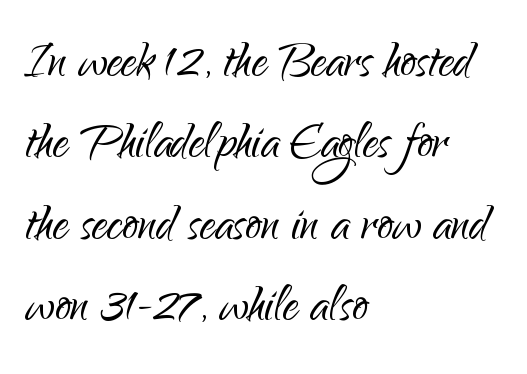
Q: Is the text bold? A: No.
Q: Is the text italic (slanted)? A: Yes.
Q: Is the typeface a serif or a sans-serif typeface? A: Sans-serif.
Q: Is the text underlined? A: No.
Q: How is the paragraph aligned? A: Left-aligned.
Q: Is the spacing between letters normal or unusually wide? A: Normal.
Q: Is the spacing between lines tight, normal or loose? A: Normal.
Q: Width (condensed, normal, or wide)? A: Normal.
Q: Stroke contrast? A: Low.
Q: x-height? A: Small.
Q: Monospaced? A: No.
